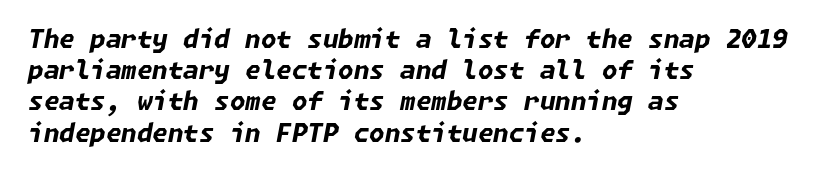
The space beneath each line is pristine and unruled. Reading down the column, the eye jumps a familiar distance to each next line. When letters slant like this, we call the style italic. Heavy, bold letterforms. The letterforms sit shoulder to shoulder at normal distance.
